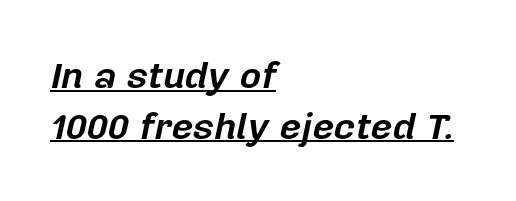
{"italic": "yes", "lean": "right", "slant_degrees": 12, "bold": "yes", "weight": "bold", "width": "normal", "stroke_contrast": "low", "x_height": "medium", "monospaced": "no", "underline": "yes", "align": "left", "line_spacing": "normal", "line_spacing_ratio": 1.37, "letter_spacing": "normal", "letter_spacing_em": 0.0, "glyph_px": 37}
